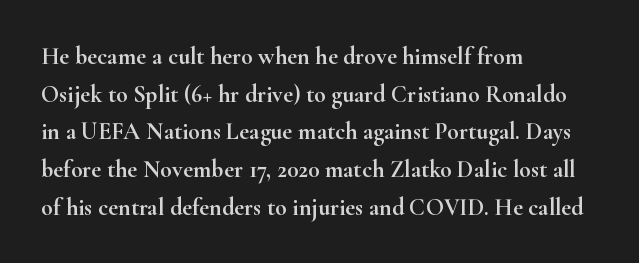
{"italic": "no", "underline": "no", "align": "left", "line_spacing": "normal", "line_spacing_ratio": 1.57, "letter_spacing": "normal", "letter_spacing_em": 0.0, "glyph_px": 24}
